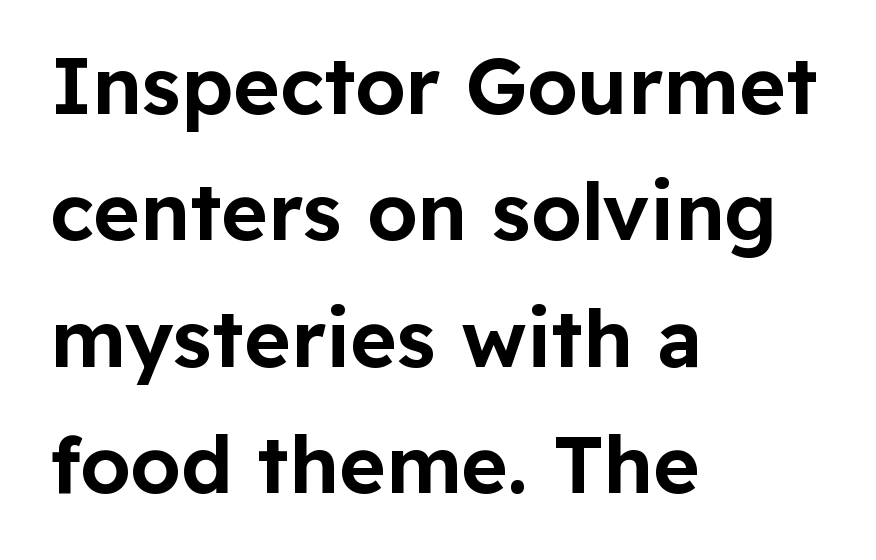
{"serif": "no", "italic": "no", "width": "normal", "stroke_contrast": "low", "x_height": "medium", "monospaced": "no", "underline": "no", "align": "left", "line_spacing": "normal", "line_spacing_ratio": 1.58, "letter_spacing": "normal", "letter_spacing_em": 0.0, "glyph_px": 80}
